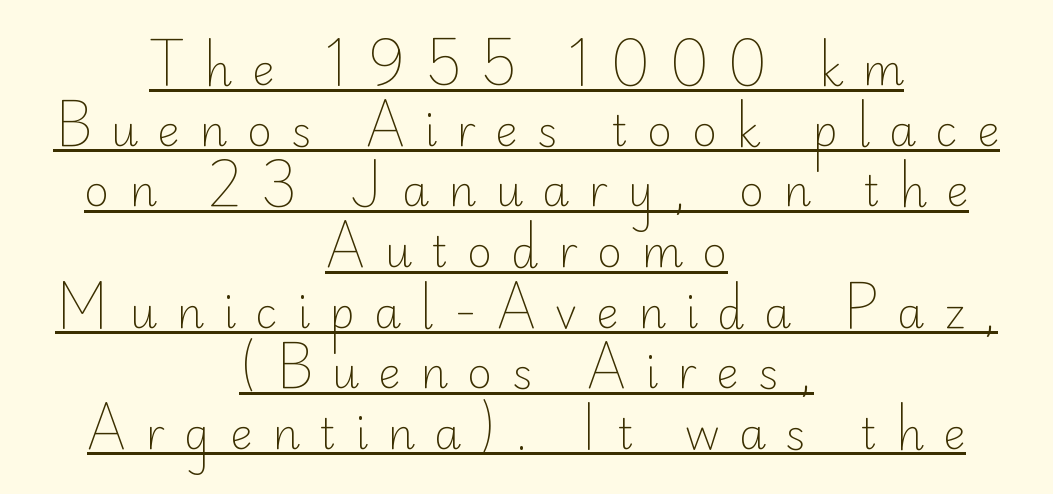
{"serif": "no", "italic": "no", "bold": "no", "weight": "light", "width": "normal", "stroke_contrast": "low", "x_height": "small", "monospaced": "no", "underline": "yes", "align": "center", "line_spacing": "normal", "line_spacing_ratio": 1.41, "letter_spacing": "wide", "letter_spacing_em": 0.45, "glyph_px": 43}
